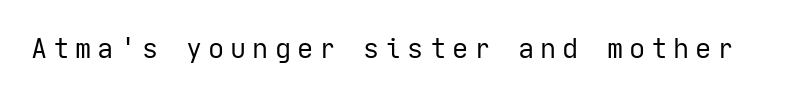
{"italic": "no", "bold": "no", "underline": "no", "letter_spacing": "wide", "letter_spacing_em": 0.22, "glyph_px": 27}
